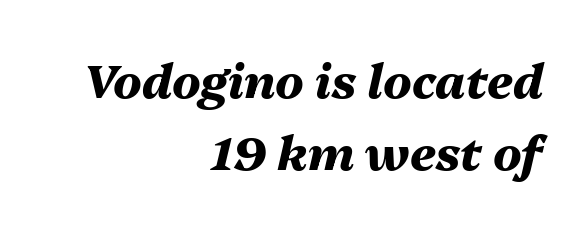
Horizontal alignment here is rightward, an uncommon choice for prose. In terms of letterspacing, this is plain default setting. Successive baselines arrive at the customary interval. Is the type bold? Yes — the strokes are clearly thick and heavy.
